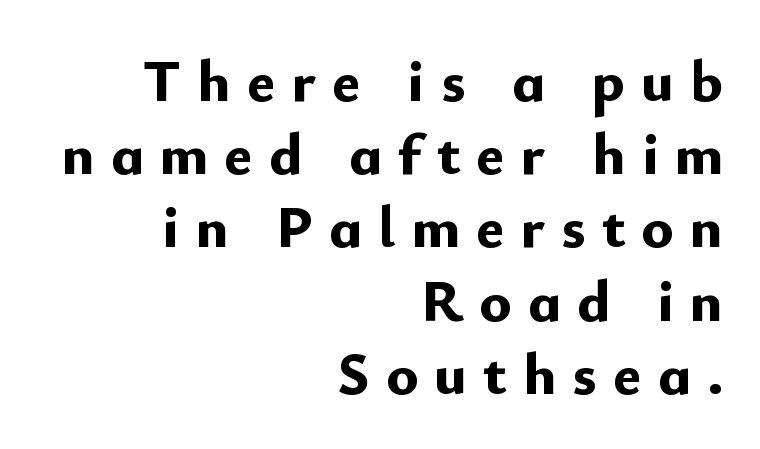
Q: Is the text bold? A: Yes.
Q: Is the text italic (slanted)? A: No, it is upright.
Q: Is the typeface a serif or a sans-serif typeface? A: Sans-serif.
Q: Is the text underlined? A: No.
Q: How is the paragraph aligned? A: Right-aligned.
Q: Is the spacing between letters normal or unusually wide? A: Unusually wide.
Q: Width (condensed, normal, or wide)? A: Normal.
Q: Stroke contrast? A: Low.
Q: x-height? A: Small.
Q: Monospaced? A: No.
